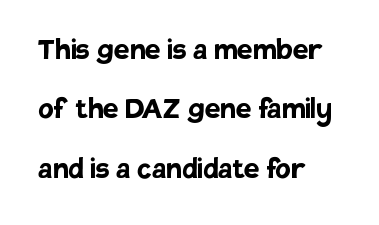
Q: Is the text bold? A: Yes.
Q: Is the text italic (slanted)? A: No, it is upright.
Q: Is the typeface a serif or a sans-serif typeface? A: Sans-serif.
Q: Is the text underlined? A: No.
Q: How is the paragraph aligned? A: Left-aligned.
Q: Is the spacing between letters normal or unusually wide? A: Normal.
Q: Is the spacing between lines tight, normal or loose? A: Normal.
Q: Width (condensed, normal, or wide)? A: Normal.
Q: Stroke contrast? A: Low.
Q: x-height? A: Large.
Q: Monospaced? A: No.
